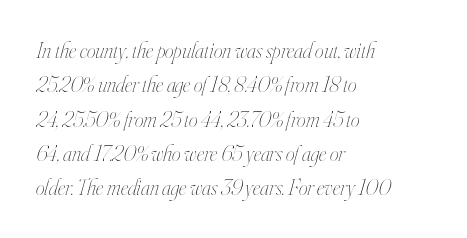
The image shows 22 px text type, italic (leaning right); set left-aligned, normal line spacing (1.56x), normal letter spacing, not underlined.
